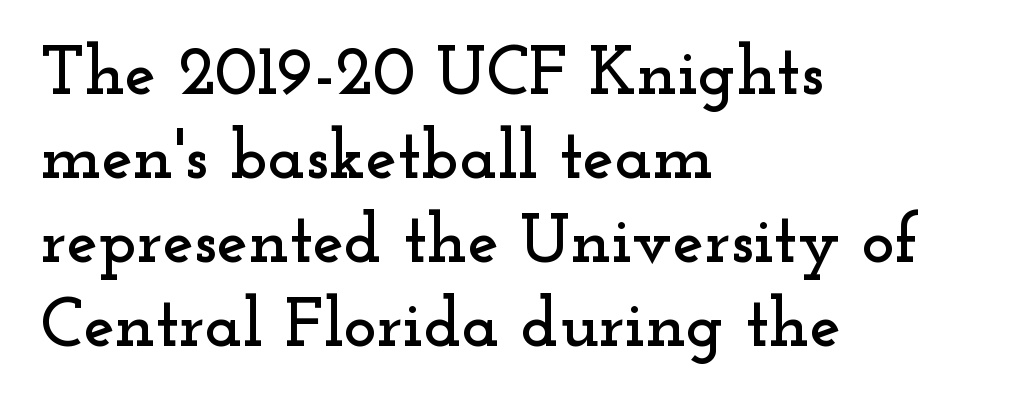
{"serif": "yes", "italic": "no", "width": "wide", "stroke_contrast": "low", "x_height": "small", "monospaced": "no", "underline": "no", "align": "left", "line_spacing_ratio": 1.2, "letter_spacing": "normal", "letter_spacing_em": 0.0, "glyph_px": 70}
